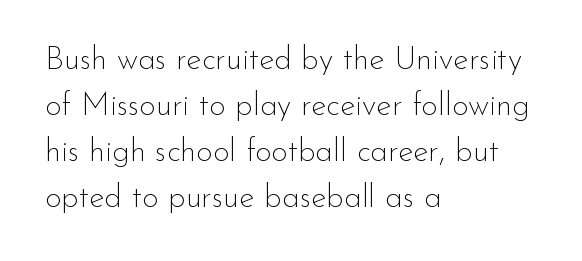
Honestly, there is no underline to notice here at all. No extra ink here — the face is not bold. These lines stack with their left ends in a neat column. Interline gaps are of average width in this sample. Serif or sans? Sans — the stroke terminals are bare. You could not count columns in this text — the font is proportionally spaced.
